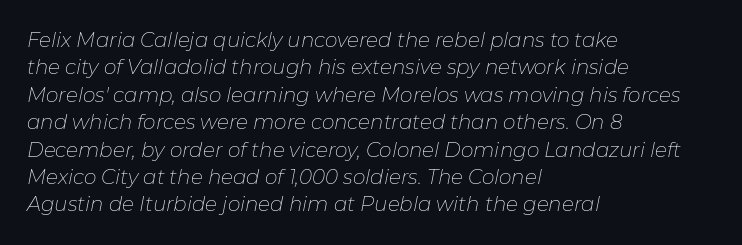
The image shows 20 px text type, italic (leaning right); set left-aligned, normal line spacing (1.37x), normal letter spacing, not underlined.
